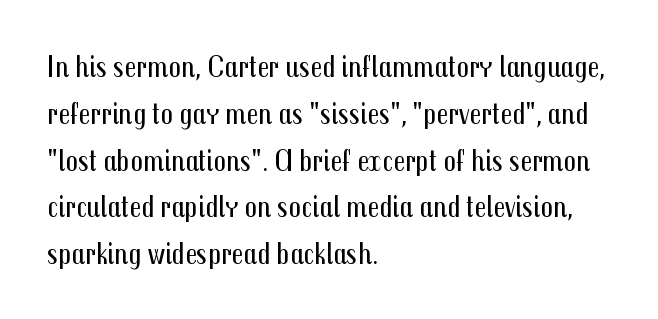
No extra ink here — the face is not bold. Looks like regular typesetting: each glyph gets only the width it needs. The zone under the glyphs is completely vacant. Quick note: not italic, upright. This is sans-serif lettering, the kind often seen on screens and signage.
